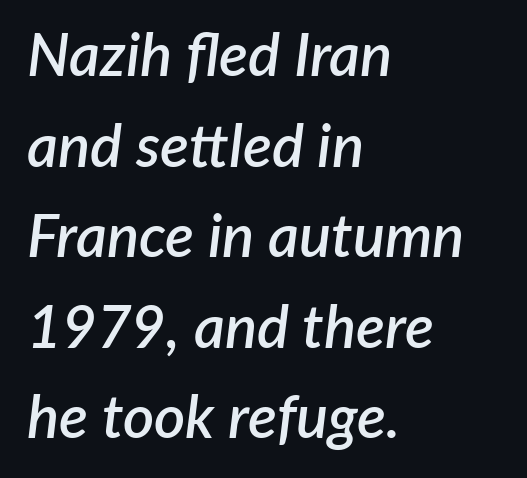
Inter-character spacing is left at the font's built-in metrics. Each line starts at the same left margin while the right side varies. An italicized treatment has been applied to the whole sample. Weight check: semibold — heavier than regular, not quite bold.
